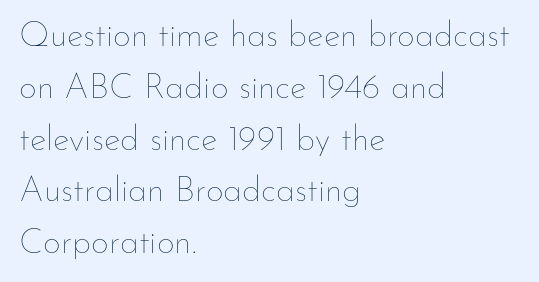
{"italic": "no", "bold": "no", "weight": "thin", "width": "normal", "stroke_contrast": "low", "x_height": "small", "monospaced": "no", "underline": "no", "align": "left", "line_spacing": "normal", "line_spacing_ratio": 1.48, "letter_spacing": "normal", "letter_spacing_em": 0.0, "glyph_px": 35}
